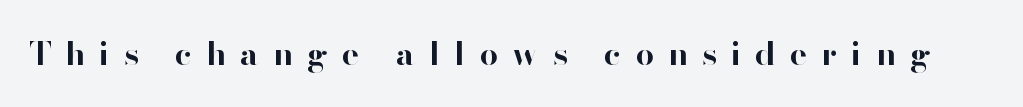
{"serif": "no", "italic": "no", "bold": "yes", "weight": "bold", "width": "normal", "stroke_contrast": "high", "x_height": "small", "monospaced": "no", "underline": "no", "letter_spacing": "wide", "letter_spacing_em": 0.45, "glyph_px": 32}
